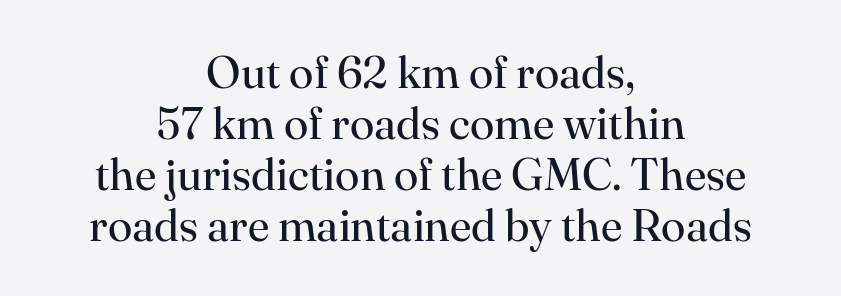
The image shows 45 px regular-weight serif type, upright; set centered, tight line spacing (1.13x), normal letter spacing, not underlined; high stroke contrast and a small x-height.
